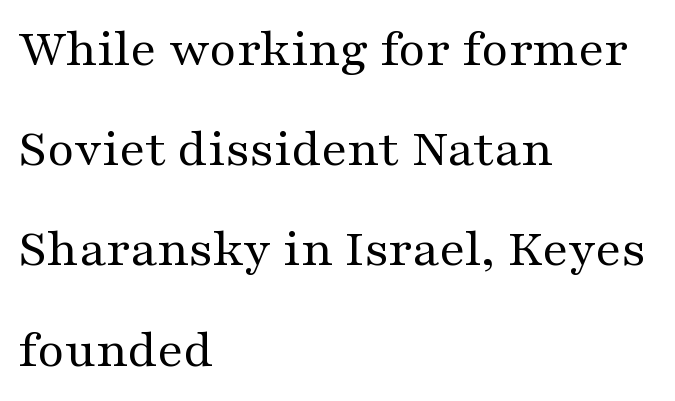
The image shows 53 px regular-weight, wide serif type, upright; set left-aligned, line spacing 1.89x, normal letter spacing, not underlined; medium stroke contrast and a medium x-height.
